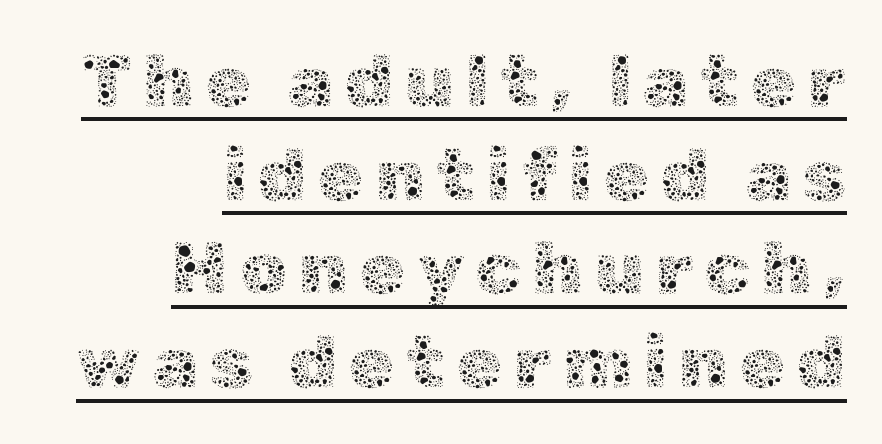
Q: Is the text bold? A: No.
Q: Is the text italic (slanted)? A: No, it is upright.
Q: Is the text underlined? A: Yes.
Q: How is the paragraph aligned? A: Right-aligned.
Q: Is the spacing between lines tight, normal or loose? A: Normal.
Q: Width (condensed, normal, or wide)? A: Normal.
Q: x-height? A: Medium.
Q: Monospaced? A: No.
